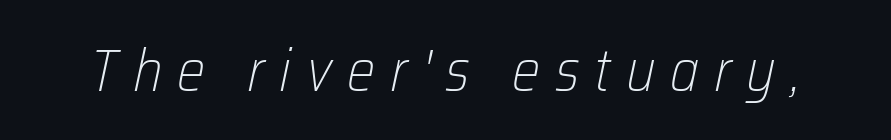
Q: Is the text bold? A: No.
Q: Is the text italic (slanted)? A: Yes, it leans right by about 12 degrees.
Q: Is the text underlined? A: No.
Q: Is the spacing between letters normal or unusually wide? A: Unusually wide.
Q: Width (condensed, normal, or wide)? A: Condensed.
Q: Stroke contrast? A: Low.
Q: x-height? A: Medium.
Q: Monospaced? A: No.
